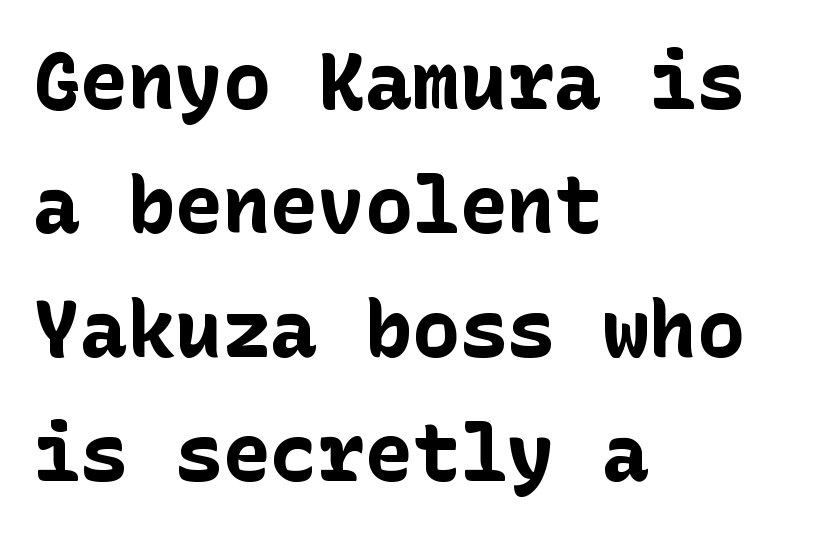
Q: Is the text bold? A: Yes.
Q: Is the text italic (slanted)? A: No, it is upright.
Q: Is the typeface a serif or a sans-serif typeface? A: Sans-serif.
Q: Is the text underlined? A: No.
Q: How is the paragraph aligned? A: Left-aligned.
Q: Is the spacing between letters normal or unusually wide? A: Normal.
Q: Is the spacing between lines tight, normal or loose? A: Normal.
Q: Width (condensed, normal, or wide)? A: Normal.
Q: Stroke contrast? A: Low.
Q: x-height? A: Medium.
